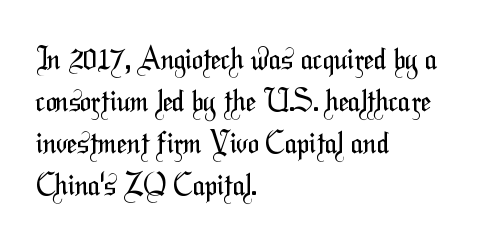
Q: Is the text bold? A: No.
Q: Is the typeface a serif or a sans-serif typeface? A: Sans-serif.
Q: Is the text underlined? A: No.
Q: How is the paragraph aligned? A: Left-aligned.
Q: Is the spacing between letters normal or unusually wide? A: Normal.
Q: Is the spacing between lines tight, normal or loose? A: Normal.
Q: Width (condensed, normal, or wide)? A: Condensed.
Q: Stroke contrast? A: Medium.
Q: x-height? A: Medium.
Q: Monospaced? A: No.
